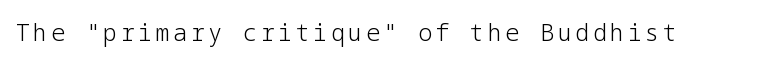
Q: Is the text bold? A: No.
Q: Is the text italic (slanted)? A: No, it is upright.
Q: Is the text underlined? A: No.
